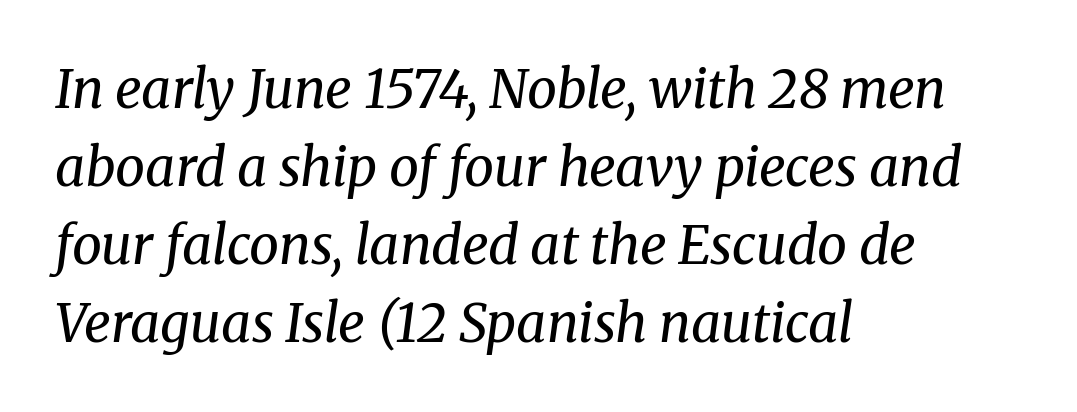
The image shows 53 px regular-weight serif type, italic (leaning right); set left-aligned, normal line spacing (1.47x), normal letter spacing, not underlined; medium stroke contrast and a medium x-height.
